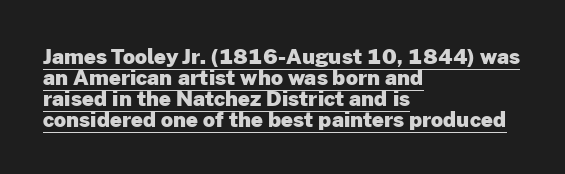
{"italic": "no", "bold": "yes", "underline": "yes", "align": "left", "line_spacing": "tight", "line_spacing_ratio": 1.0, "letter_spacing": "normal", "letter_spacing_em": 0.0, "glyph_px": 21}
